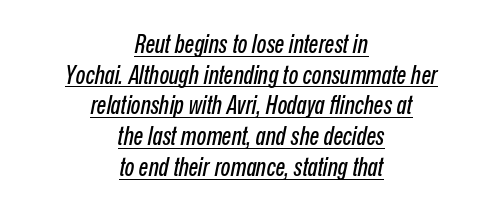
The image shows 25 px text type, italic (leaning right); set centered, line spacing 1.23x, normal letter spacing, underlined.
